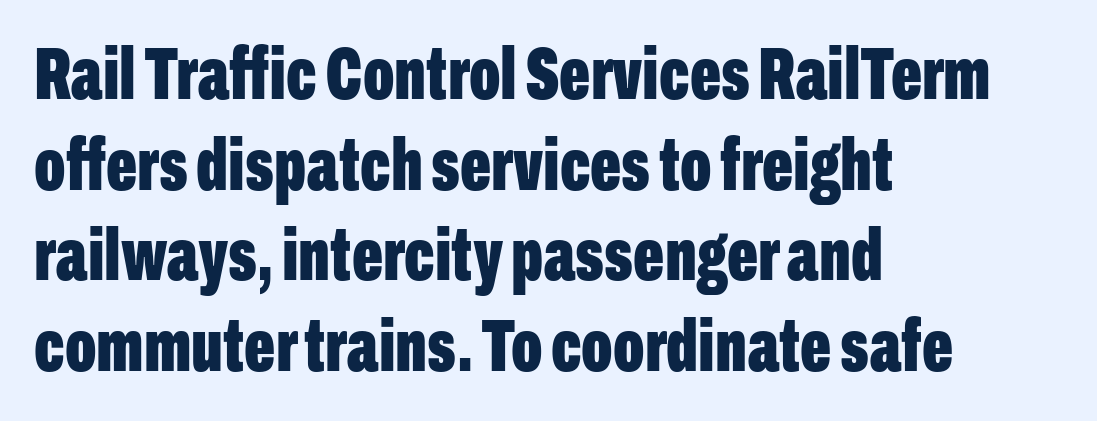
Q: Is the text bold? A: Yes.
Q: Is the text italic (slanted)? A: No, it is upright.
Q: Is the typeface a serif or a sans-serif typeface? A: Sans-serif.
Q: Is the text underlined? A: No.
Q: How is the paragraph aligned? A: Left-aligned.
Q: Is the spacing between letters normal or unusually wide? A: Normal.
Q: Width (condensed, normal, or wide)? A: Condensed.
Q: Stroke contrast? A: Low.
Q: x-height? A: Medium.
Q: Monospaced? A: No.
